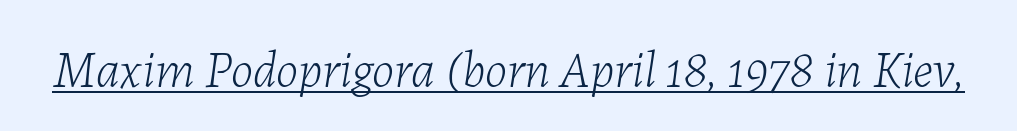
{"italic": "yes", "lean": "right", "slant_degrees": 7, "bold": "no", "weight": "light", "width": "normal", "stroke_contrast": "low", "x_height": "medium", "monospaced": "no", "underline": "yes", "letter_spacing": "normal", "letter_spacing_em": 0.0, "glyph_px": 51}
